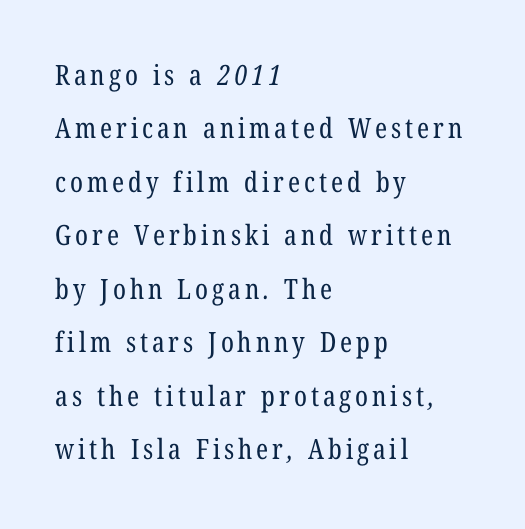
The image shows 28 px regular-weight, condensed serif type; set left-aligned, loose line spacing (1.91x), not underlined; low stroke contrast and a medium x-height.
